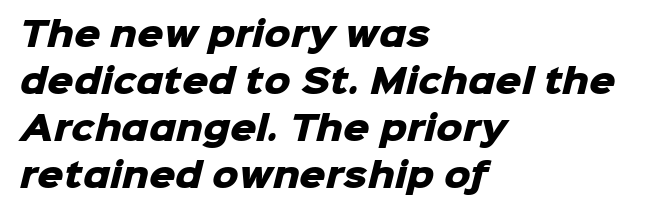
{"serif": "no", "bold": "yes", "weight": "heavy", "width": "normal", "stroke_contrast": "low", "x_height": "medium", "monospaced": "no", "underline": "no", "align": "left", "line_spacing": "normal", "line_spacing_ratio": 1.42, "letter_spacing": "normal", "letter_spacing_em": 0.0, "glyph_px": 33}
